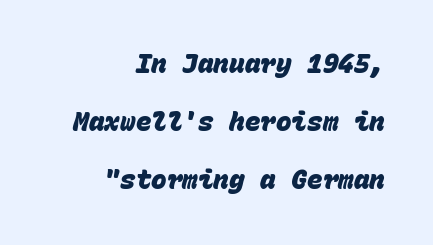
The image shows 26 px bold type; set right-aligned, loose line spacing (2.24x), normal letter spacing, not underlined.
